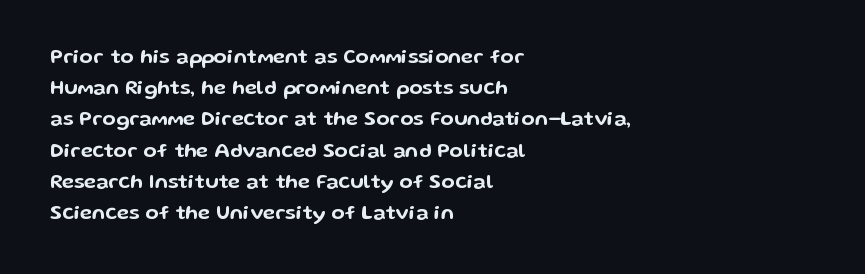
{"italic": "no", "underline": "no", "align": "left", "line_spacing": "normal", "line_spacing_ratio": 1.56, "letter_spacing": "normal", "letter_spacing_em": 0.0, "glyph_px": 20}
